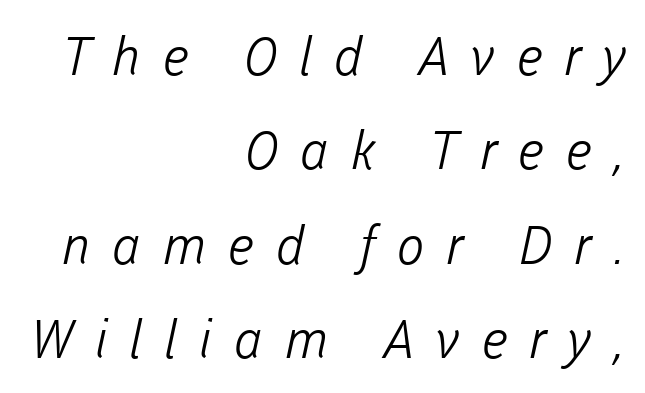
{"serif": "no", "bold": "no", "weight": "light", "width": "normal", "stroke_contrast": "low", "x_height": "medium", "monospaced": "no", "underline": "no", "align": "right", "line_spacing_ratio": 1.78, "letter_spacing": "wide", "letter_spacing_em": 0.4, "glyph_px": 53}
